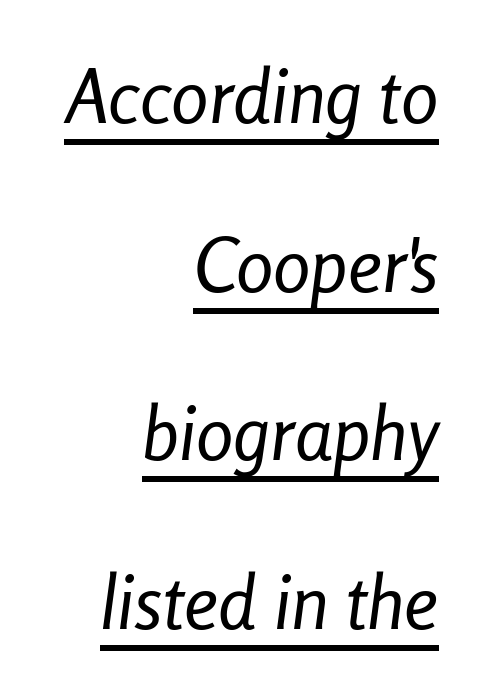
{"italic": "yes", "lean": "right", "slant_degrees": 8, "bold": "no", "weight": "regular", "width": "condensed", "stroke_contrast": "low", "x_height": "medium", "monospaced": "no", "underline": "yes", "align": "right", "line_spacing": "loose", "line_spacing_ratio": 2.25, "letter_spacing": "normal", "letter_spacing_em": 0.0, "glyph_px": 75}
